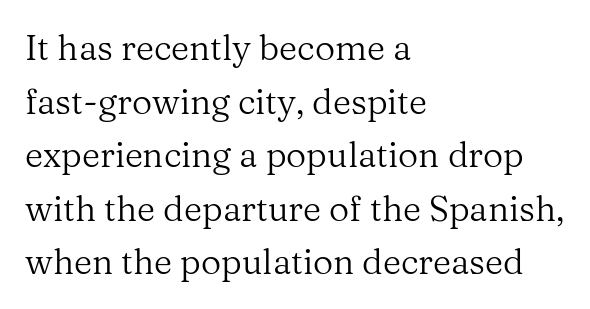
Q: Is the text bold? A: No.
Q: Is the text italic (slanted)? A: No, it is upright.
Q: Is the typeface a serif or a sans-serif typeface? A: Serif.
Q: Is the text underlined? A: No.
Q: How is the paragraph aligned? A: Left-aligned.
Q: Is the spacing between letters normal or unusually wide? A: Normal.
Q: Is the spacing between lines tight, normal or loose? A: Normal.
Q: Width (condensed, normal, or wide)? A: Normal.
Q: Stroke contrast? A: Medium.
Q: x-height? A: Medium.
Q: Monospaced? A: No.
